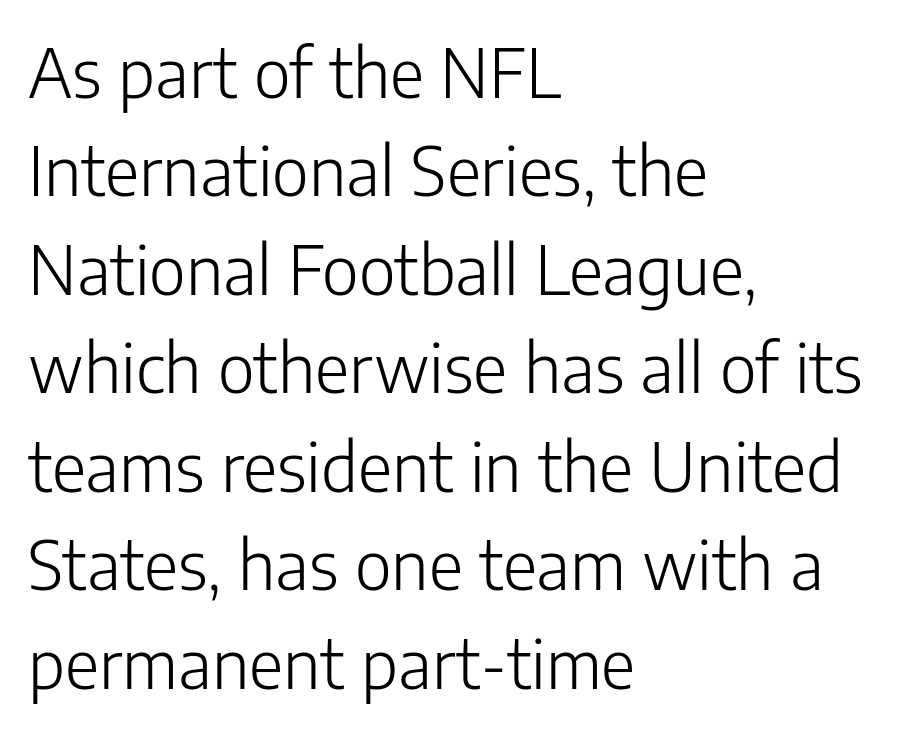
{"serif": "no", "italic": "no", "bold": "no", "weight": "light", "width": "normal", "stroke_contrast": "low", "x_height": "medium", "monospaced": "no", "underline": "no", "align": "left", "line_spacing": "normal", "line_spacing_ratio": 1.47, "letter_spacing": "normal", "letter_spacing_em": 0.0, "glyph_px": 67}
